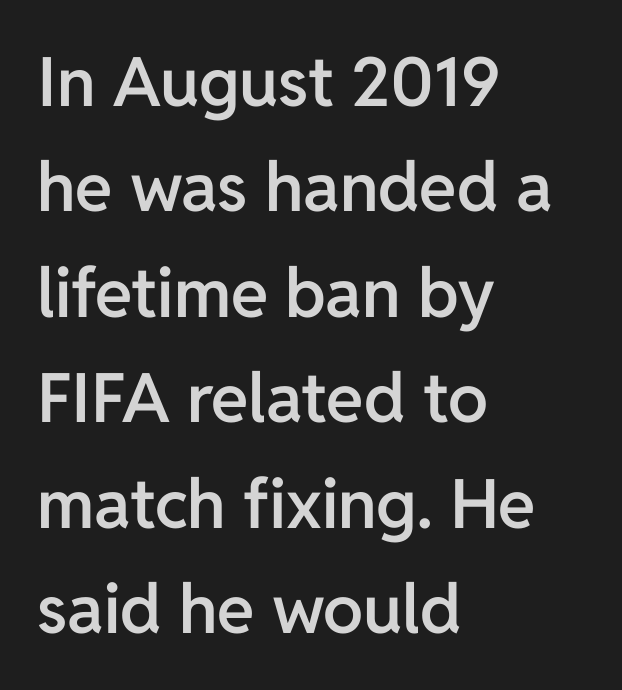
Q: Is the text bold? A: Semi-bold.
Q: Is the text italic (slanted)? A: No, it is upright.
Q: Is the typeface a serif or a sans-serif typeface? A: Sans-serif.
Q: Is the text underlined? A: No.
Q: How is the paragraph aligned? A: Left-aligned.
Q: Is the spacing between letters normal or unusually wide? A: Normal.
Q: Is the spacing between lines tight, normal or loose? A: Normal.
Q: Width (condensed, normal, or wide)? A: Normal.
Q: Stroke contrast? A: Low.
Q: x-height? A: Medium.
Q: Monospaced? A: No.
